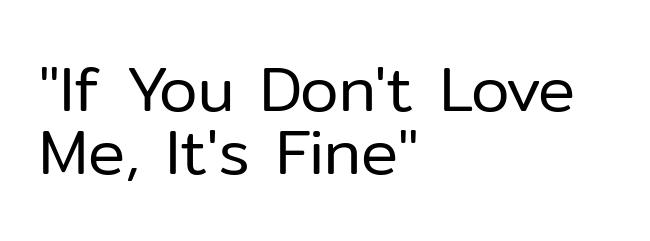
The image shows 62 px regular-weight sans-serif type, upright; set left-aligned, tight line spacing (1.02x), normal letter spacing, not underlined; low stroke contrast and a medium x-height.
